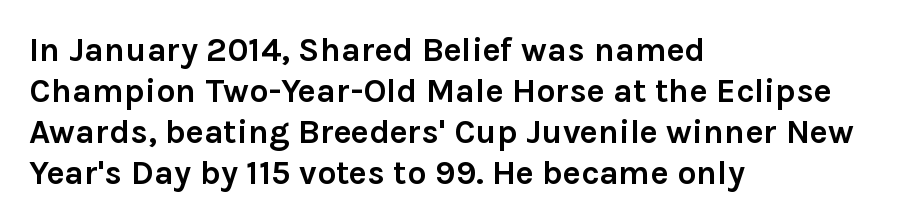
Q: Is the text bold? A: Yes.
Q: Is the text italic (slanted)? A: No, it is upright.
Q: Is the typeface a serif or a sans-serif typeface? A: Sans-serif.
Q: Is the text underlined? A: No.
Q: How is the paragraph aligned? A: Left-aligned.
Q: Is the spacing between letters normal or unusually wide? A: Normal.
Q: Width (condensed, normal, or wide)? A: Normal.
Q: x-height? A: Medium.
Q: Monospaced? A: No.
